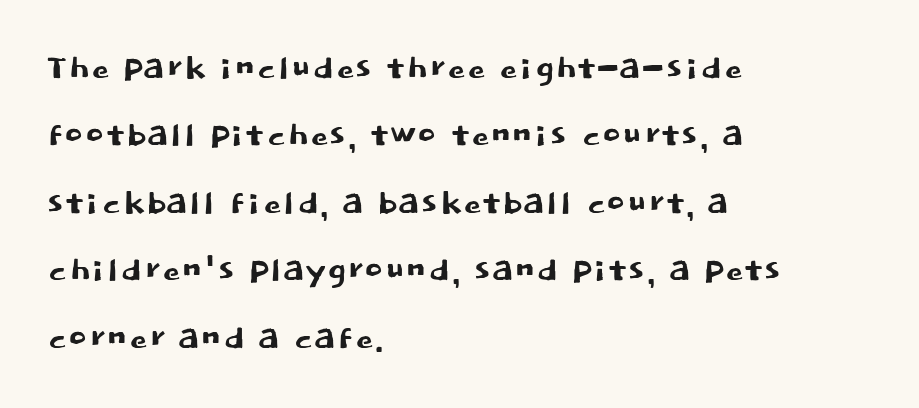
The image shows 45 px sans-serif type, upright; set left-aligned, normal line spacing (1.5x), normal letter spacing, not underlined; low stroke contrast and a large x-height.
